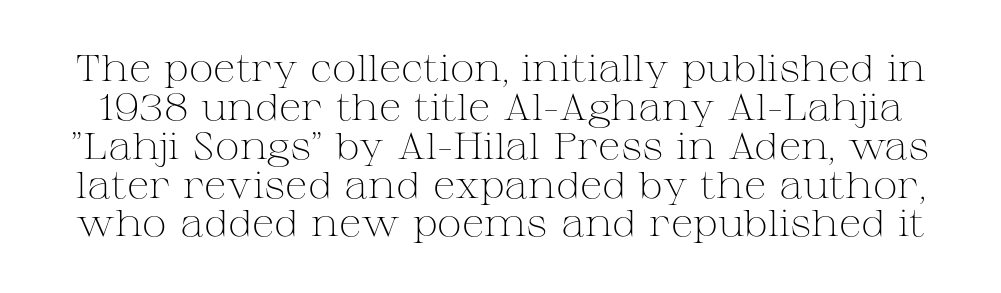
Tracking value appears to be zero — textbook default spacing. Reading down the column, the eye jumps only a short way to each next line. Is the type heavy? It reads as light-to-regular instead. The text was rendered using a seriffed face with decorative stroke endings. A bare baseline throughout the passage. Varying glyph widths throughout — classic text-font behaviour.
